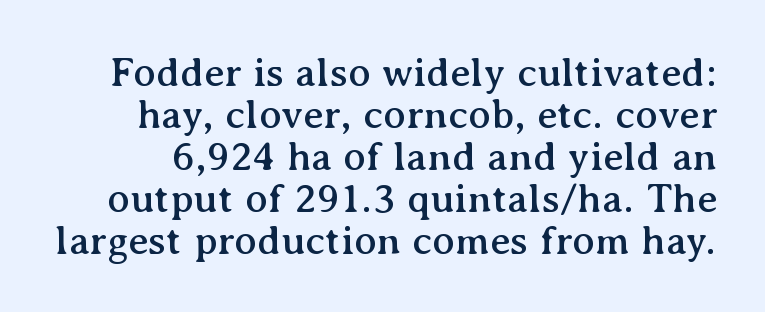
Line spacing here is tight. Compared with typical body copy, the letter spacing here is the same. Every stem runs plumb, perpendicular to the baseline. Character widths vary here, with narrow letters taking less room than wide ones. Serifs: yes, visible at the terminals of the letterforms. Plain, unruled lines of type.
